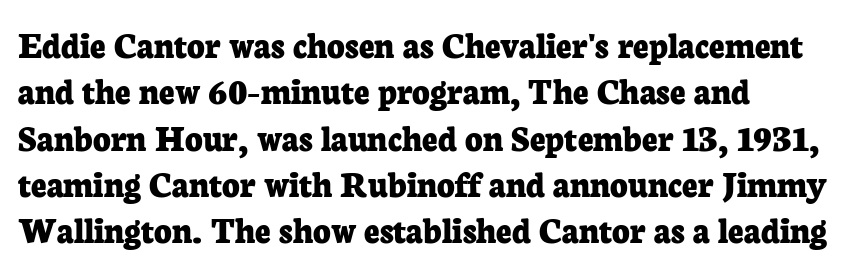
Q: Is the text bold? A: Yes.
Q: Is the text italic (slanted)? A: No, it is upright.
Q: Is the typeface a serif or a sans-serif typeface? A: Serif.
Q: Is the text underlined? A: No.
Q: Is the spacing between letters normal or unusually wide? A: Normal.
Q: Width (condensed, normal, or wide)? A: Normal.
Q: Stroke contrast? A: Low.
Q: x-height? A: Medium.
Q: Monospaced? A: No.
